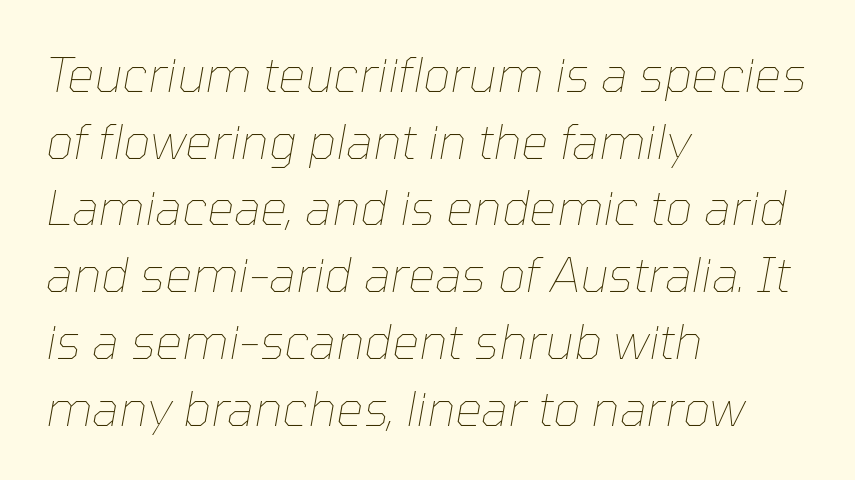
{"italic": "yes", "lean": "right", "slant_degrees": 10, "bold": "no", "weight": "thin", "width": "normal", "stroke_contrast": "low", "x_height": "medium", "monospaced": "no", "underline": "no", "align": "left", "line_spacing": "normal", "line_spacing_ratio": 1.39, "letter_spacing": "normal", "letter_spacing_em": 0.0, "glyph_px": 48}
